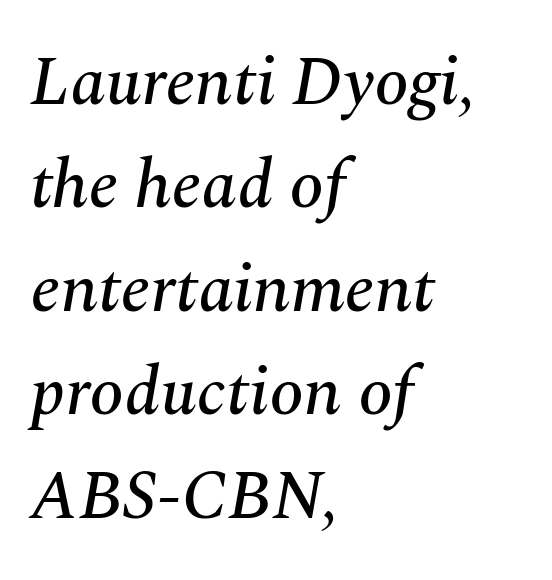
The rendering shows small feet on the letterforms — a serif design. If you measured baseline to baseline, you'd find a middling distance. Designer's note — italics engaged. Bare-footed words on every line. Character widths vary here, with narrow letters taking less room than wide ones.
